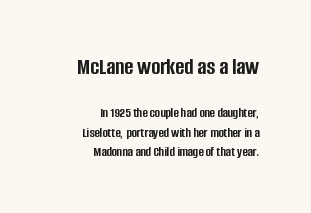
{"italic": "no", "bold": "yes", "underline": "no", "align": "right", "line_spacing": "normal", "line_spacing_ratio": 1.38, "letter_spacing": "normal", "letter_spacing_em": 0.0, "larger_block": "first", "size_ratio": 1.71, "glyph_px": 24}
